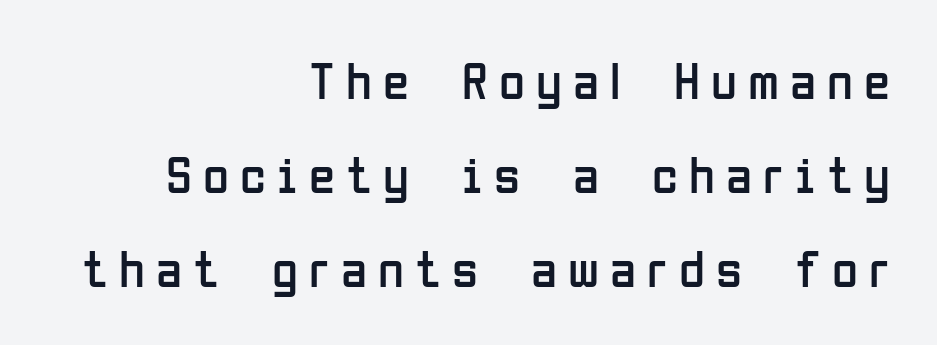
The typography opts for an upright posture over an oblique one. The strokes are not fattened; the text isn't bold. How are the letters spaced? Widely, with obvious added tracking. Each row of text sits above clean, open space.
